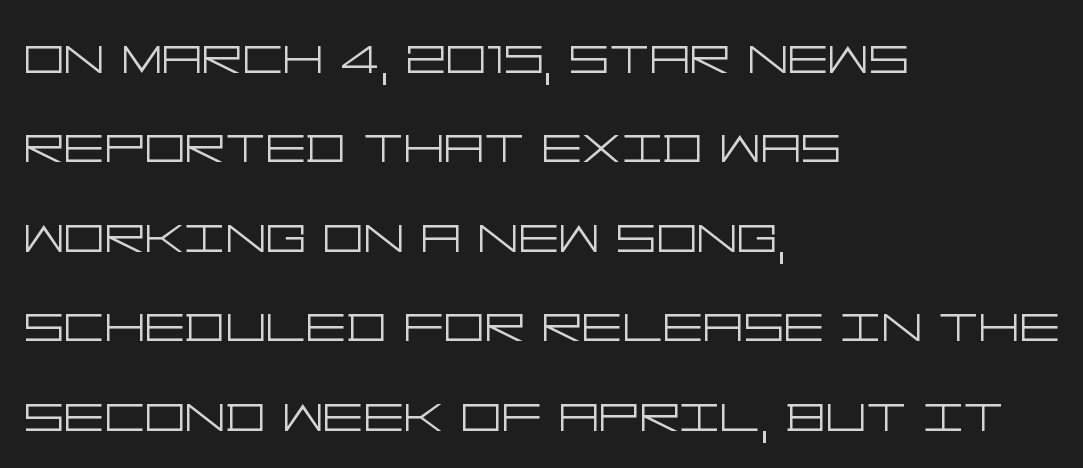
The image shows 63 px light, wide sans-serif type, upright; set left-aligned, normal line spacing (1.42x), normal letter spacing, not underlined; low stroke contrast and a large x-height.
